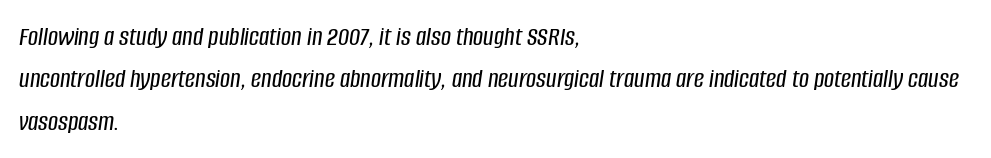
The image shows 28 px condensed type, italic (leaning right); set left-aligned, normal line spacing (1.51x), normal letter spacing, not underlined; low stroke contrast and a large x-height.
